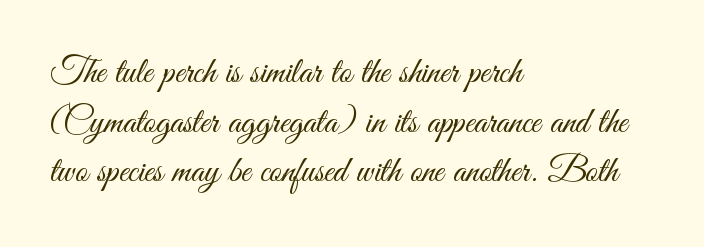
{"serif": "no", "bold": "no", "weight": "light", "width": "condensed", "stroke_contrast": "medium", "x_height": "small", "monospaced": "no", "underline": "no", "align": "left", "line_spacing": "normal", "line_spacing_ratio": 1.34, "letter_spacing": "normal", "letter_spacing_em": 0.0, "glyph_px": 37}
